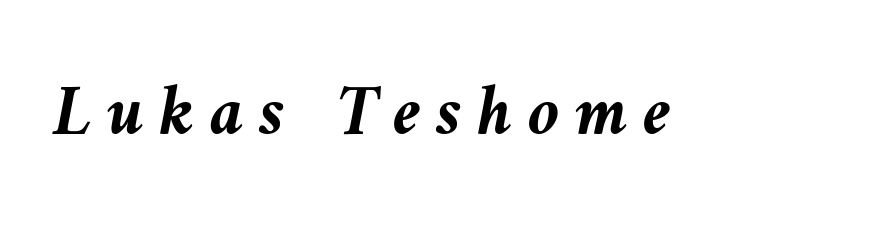
The image shows 72 px semibold type, italic (leaning left); set unusually wide letter spacing (+0.21 em), not underlined; medium stroke contrast and a medium x-height.
